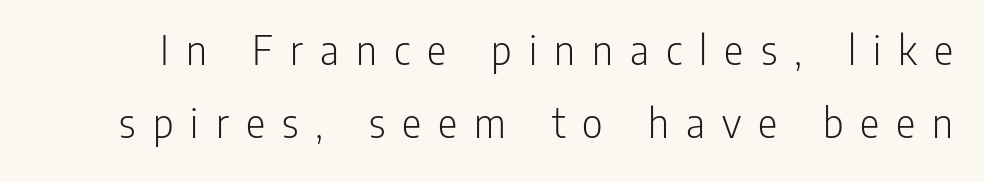
{"serif": "no", "italic": "no", "bold": "no", "weight": "light", "width": "condensed", "stroke_contrast": "low", "x_height": "medium", "monospaced": "no", "underline": "no", "line_spacing": "normal", "line_spacing_ratio": 1.62, "letter_spacing": "wide", "letter_spacing_em": 0.38, "glyph_px": 45}
